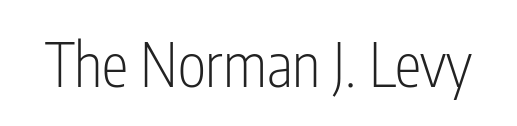
{"serif": "no", "italic": "no", "bold": "no", "weight": "light", "width": "condensed", "stroke_contrast": "low", "x_height": "medium", "monospaced": "no", "underline": "no", "letter_spacing": "normal", "letter_spacing_em": 0.0, "glyph_px": 60}
